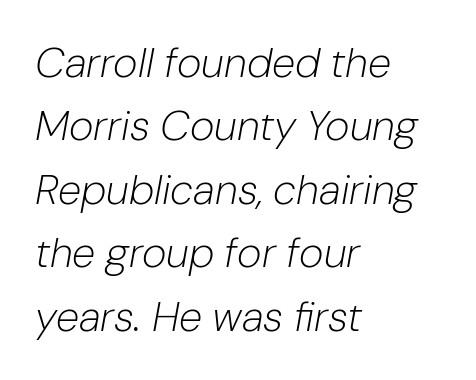
{"italic": "yes", "lean": "right", "slant_degrees": 10, "bold": "no", "weight": "light", "width": "normal", "stroke_contrast": "low", "x_height": "medium", "monospaced": "no", "underline": "no", "align": "left", "line_spacing": "normal", "line_spacing_ratio": 1.51, "letter_spacing": "normal", "letter_spacing_em": 0.0, "glyph_px": 42}
